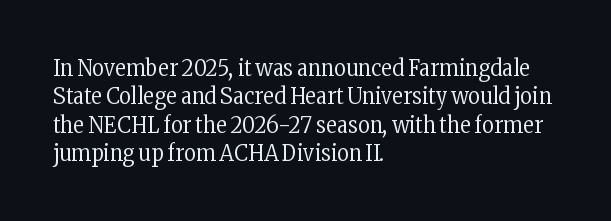
Nobody touched the tracking dial on this one. Visually the block forms a straight wall on the left and a jagged coastline on the right. Posture: upright roman. Beneath every word, the page is bare.
